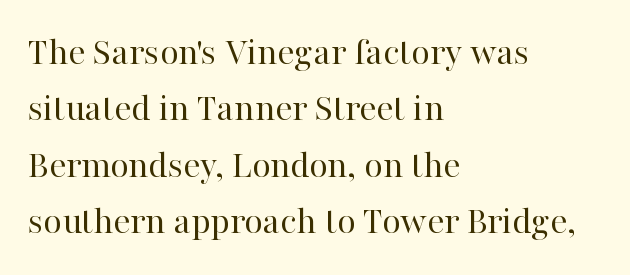
The image shows 40 px regular-weight serif type, upright; set left-aligned, normal line spacing (1.41x), normal letter spacing, not underlined; high stroke contrast and a medium x-height.
